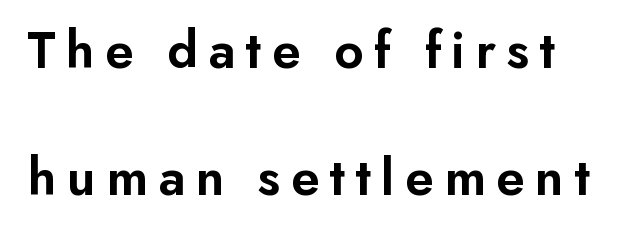
Regarding serifs, this sample does without them. The gap between lines stays unmarked. A typesetter would call this proportional, since set widths differ per character. What weight is shown? A semibold, between regular and bold. Loosely led — the rows are spread out.
